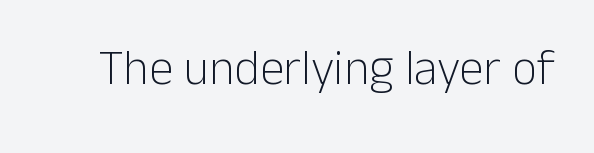
The image shows 49 px light sans-serif type, upright; set normal letter spacing, not underlined; low stroke contrast and a medium x-height.
